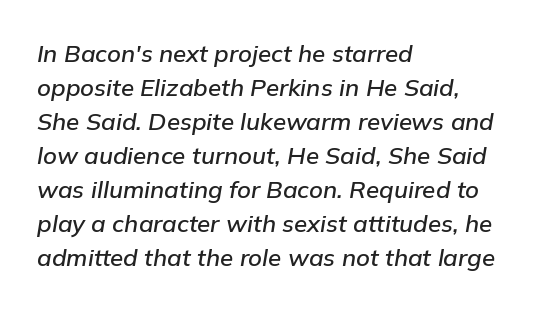
{"italic": "yes", "lean": "right", "slant_degrees": 9, "underline": "no", "align": "left", "line_spacing": "normal", "line_spacing_ratio": 1.42, "letter_spacing": "normal", "letter_spacing_em": 0.0, "glyph_px": 24}
